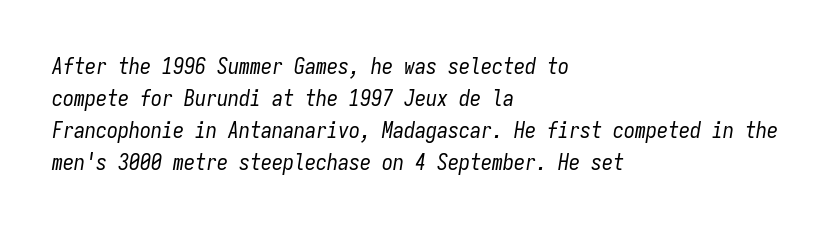
Q: Is the text bold? A: No.
Q: Is the text italic (slanted)? A: Yes, it leans right by about 9 degrees.
Q: Is the text underlined? A: No.
Q: How is the paragraph aligned? A: Left-aligned.
Q: Is the spacing between letters normal or unusually wide? A: Normal.
Q: Is the spacing between lines tight, normal or loose? A: Normal.
